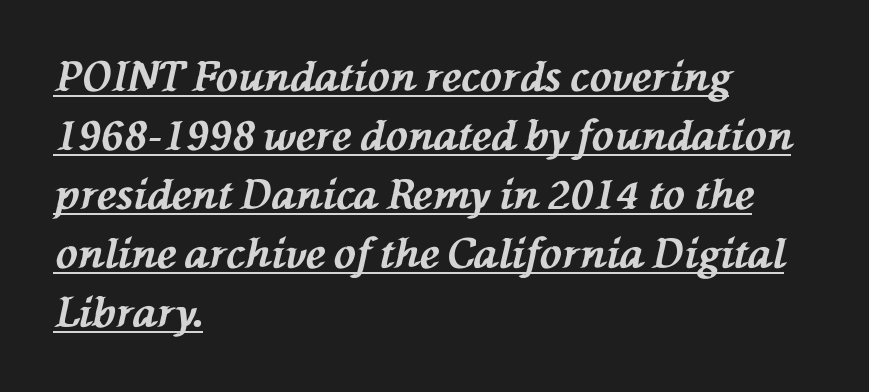
{"italic": "yes", "lean": "left", "slant_degrees": 76, "bold": "yes", "weight": "bold", "width": "normal", "stroke_contrast": "medium", "x_height": "medium", "monospaced": "no", "underline": "yes", "align": "left", "line_spacing": "normal", "line_spacing_ratio": 1.44, "letter_spacing": "normal", "letter_spacing_em": 0.0, "glyph_px": 41}
